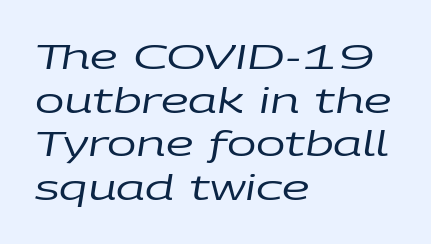
Q: Is the text bold? A: No.
Q: Is the text italic (slanted)? A: Yes, it leans right by about 9 degrees.
Q: Is the text underlined? A: No.
Q: How is the paragraph aligned? A: Left-aligned.
Q: Is the spacing between letters normal or unusually wide? A: Normal.
Q: Is the spacing between lines tight, normal or loose? A: Normal.
Q: Width (condensed, normal, or wide)? A: Wide.
Q: Stroke contrast? A: Low.
Q: x-height? A: Large.
Q: Monospaced? A: No.
